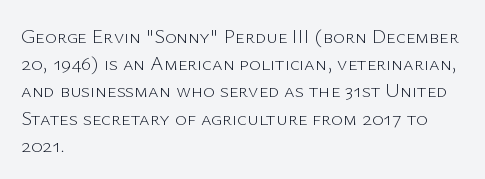
{"italic": "no", "bold": "no", "underline": "no", "align": "left", "line_spacing": "normal", "line_spacing_ratio": 1.36, "letter_spacing": "normal", "letter_spacing_em": 0.0, "glyph_px": 20}
